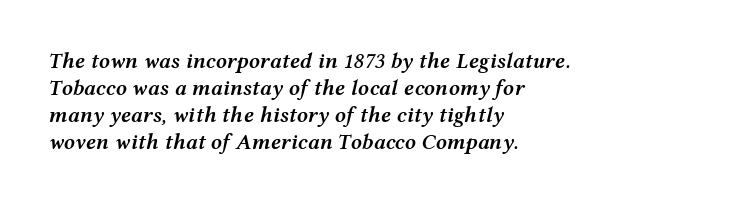
There's an unmistakable incline to the writing here. Quick note: underline off. This sample is left-justified, so line endings fall wherever the words run out. Students, note that the glyphs here touch the page at normal intervals. Weight check: semibold — heavier than regular, not quite bold.
